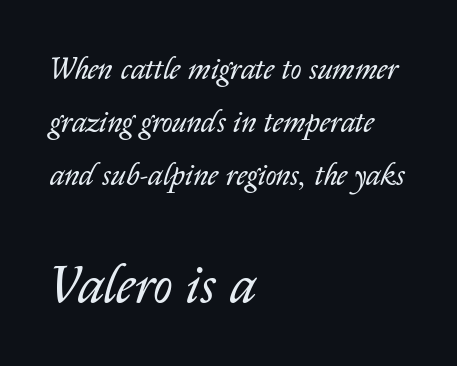
The image shows 53 px regular-weight type, italic (leaning right); set left-aligned, line spacing 1.76x, normal letter spacing, not underlined; the second (bottom) block is 1.77x larger; low stroke contrast and a medium x-height.
